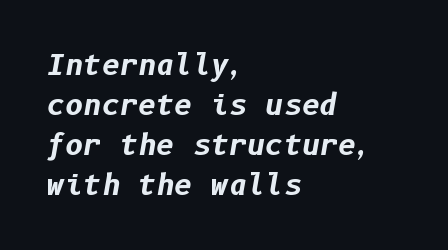
Q: Is the text bold? A: Yes.
Q: Is the text italic (slanted)? A: Yes, it leans right by about 10 degrees.
Q: Is the text underlined? A: No.
Q: How is the paragraph aligned? A: Left-aligned.
Q: Is the spacing between letters normal or unusually wide? A: Normal.
Q: Is the spacing between lines tight, normal or loose? A: Normal.
Q: Width (condensed, normal, or wide)? A: Normal.
Q: Stroke contrast? A: Low.
Q: x-height? A: Medium.
